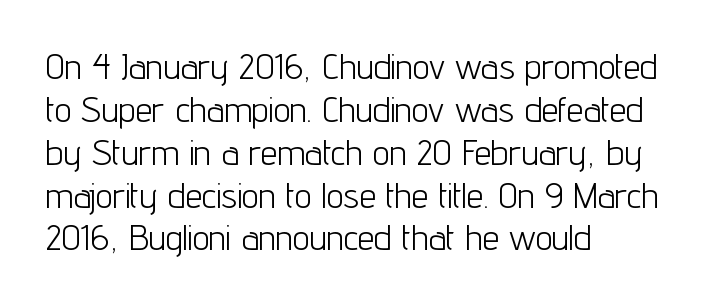
Q: Is the text bold? A: No.
Q: Is the text italic (slanted)? A: No, it is upright.
Q: Is the typeface a serif or a sans-serif typeface? A: Sans-serif.
Q: Is the text underlined? A: No.
Q: How is the paragraph aligned? A: Left-aligned.
Q: Is the spacing between letters normal or unusually wide? A: Normal.
Q: Is the spacing between lines tight, normal or loose? A: Normal.
Q: Width (condensed, normal, or wide)? A: Condensed.
Q: Stroke contrast? A: Low.
Q: x-height? A: Medium.
Q: Monospaced? A: No.
